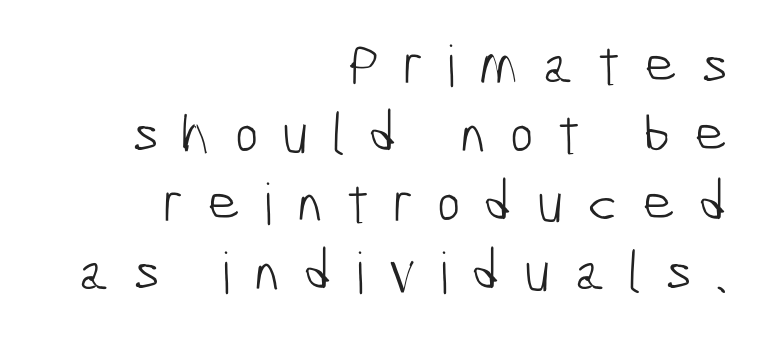
Which margin do the lines hug? The right one — the left edge is uneven. Unlike a traditional serif, this face leaves its strokes unadorned. The letterforms sit at book weight or below. Here the designer chose a conventional face with non-uniform glyph widths.
